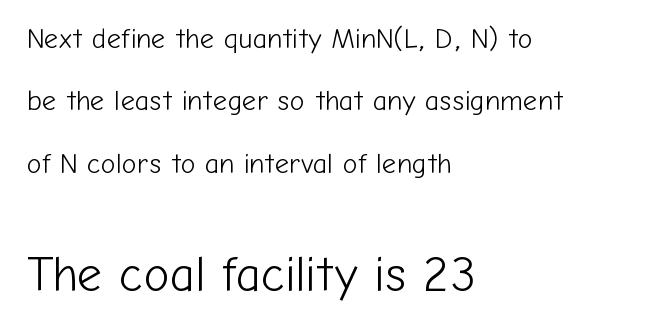
The image shows 49 px light sans-serif type, upright; set left-aligned, loose line spacing (2.23x), normal letter spacing, not underlined; the second (bottom) block is 1.75x larger; low stroke contrast and a medium x-height.
